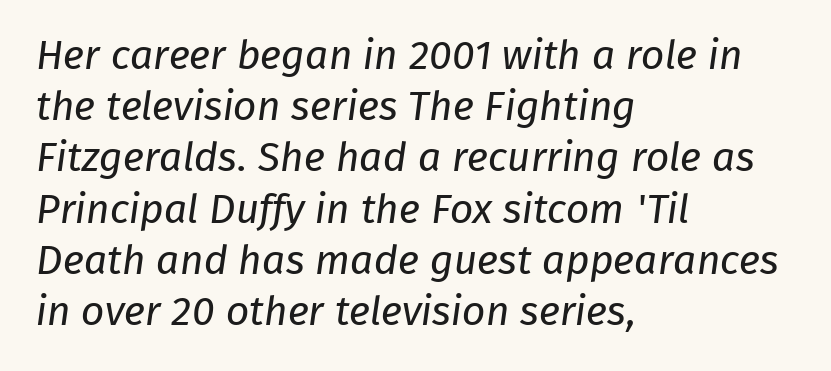
{"serif": "no", "bold": "no", "weight": "regular", "width": "normal", "stroke_contrast": "low", "x_height": "medium", "monospaced": "no", "underline": "no", "align": "left", "line_spacing": "normal", "line_spacing_ratio": 1.25, "letter_spacing": "normal", "letter_spacing_em": 0.0, "glyph_px": 41}
